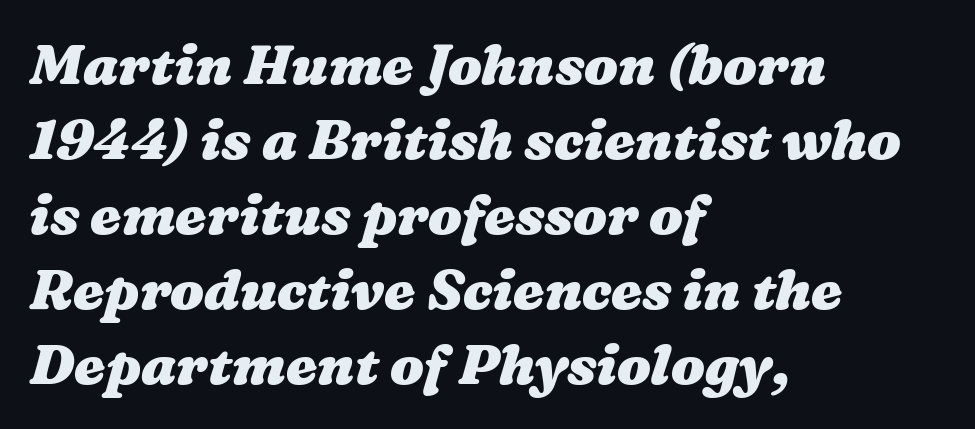
Q: Is the text bold? A: Yes.
Q: Is the text underlined? A: No.
Q: How is the paragraph aligned? A: Left-aligned.
Q: Is the spacing between letters normal or unusually wide? A: Normal.
Q: Is the spacing between lines tight, normal or loose? A: Normal.
Q: Width (condensed, normal, or wide)? A: Wide.
Q: Stroke contrast? A: Medium.
Q: x-height? A: Medium.
Q: Monospaced? A: No.
